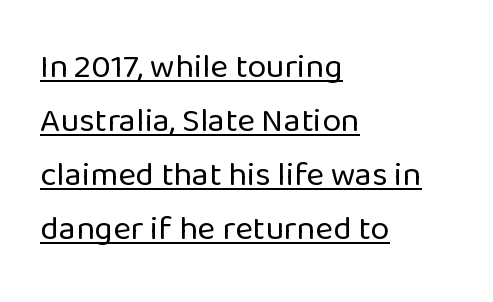
{"serif": "no", "italic": "no", "bold": "no", "weight": "regular", "width": "normal", "stroke_contrast": "low", "x_height": "medium", "monospaced": "no", "underline": "yes", "align": "left", "line_spacing": "normal", "line_spacing_ratio": 1.59, "letter_spacing": "normal", "letter_spacing_em": 0.0, "glyph_px": 34}
